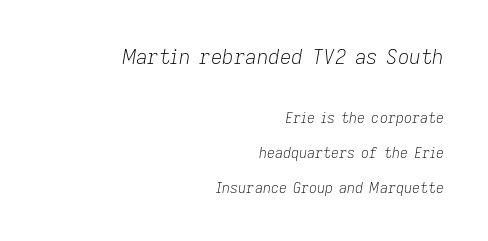
{"italic": "yes", "lean": "right", "slant_degrees": 9, "bold": "no", "underline": "no", "align": "right", "line_spacing": "loose", "line_spacing_ratio": 2.47, "letter_spacing": "normal", "letter_spacing_em": 0.0, "larger_block": "first", "size_ratio": 1.43, "glyph_px": 20}
